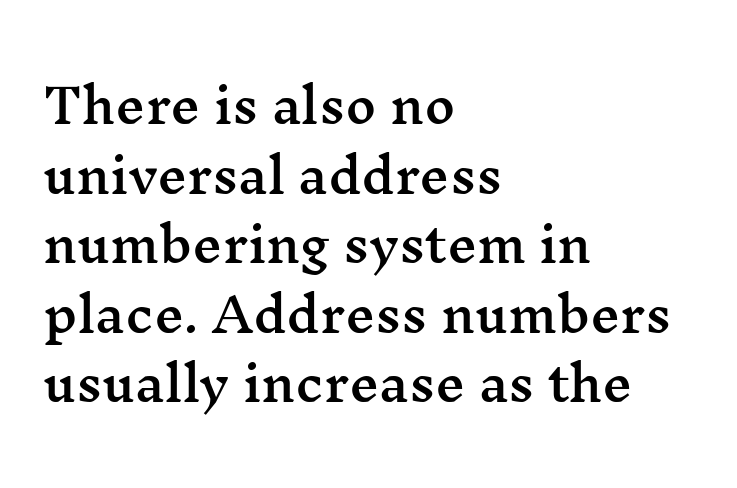
Q: Is the text italic (slanted)? A: No, it is upright.
Q: Is the typeface a serif or a sans-serif typeface? A: Serif.
Q: Is the text underlined? A: No.
Q: How is the paragraph aligned? A: Left-aligned.
Q: Is the spacing between letters normal or unusually wide? A: Normal.
Q: Is the spacing between lines tight, normal or loose? A: Normal.
Q: Width (condensed, normal, or wide)? A: Wide.
Q: Stroke contrast? A: Medium.
Q: x-height? A: Medium.
Q: Monospaced? A: No.
